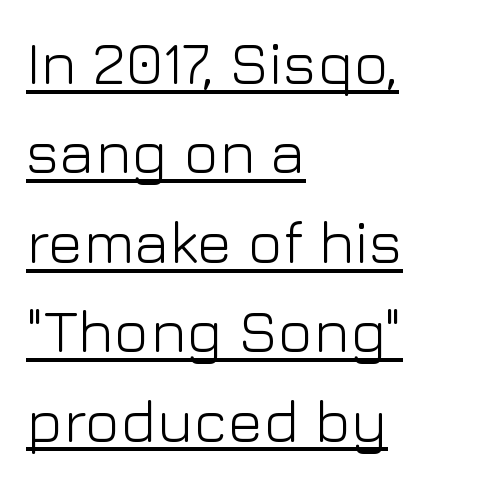
{"serif": "no", "italic": "no", "bold": "no", "weight": "light", "width": "normal", "stroke_contrast": "low", "x_height": "medium", "monospaced": "no", "underline": "yes", "align": "left", "line_spacing": "normal", "line_spacing_ratio": 1.49, "letter_spacing": "normal", "letter_spacing_em": 0.0, "glyph_px": 60}
